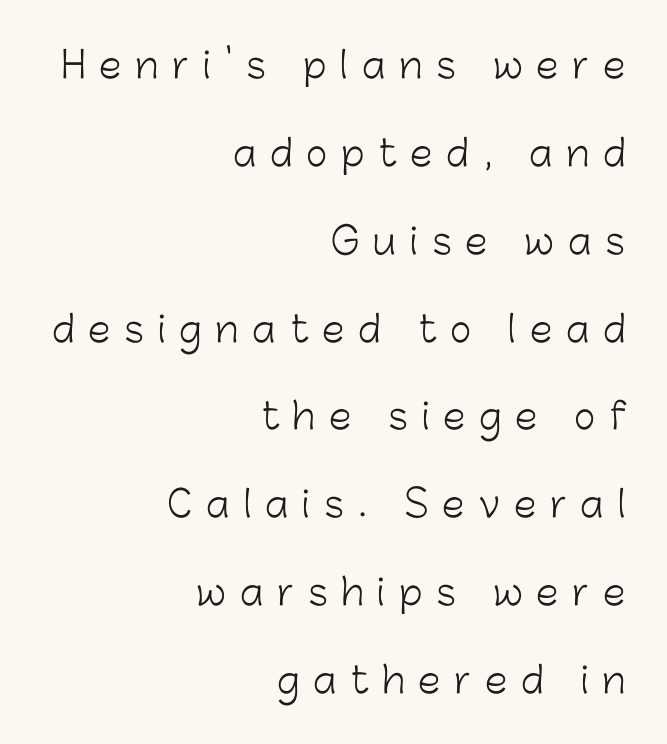
The image shows 36 px light sans-serif type, upright; set right-aligned, loose line spacing (2.44x), unusually wide letter spacing (+0.39 em), not underlined; low stroke contrast and a medium x-height.
